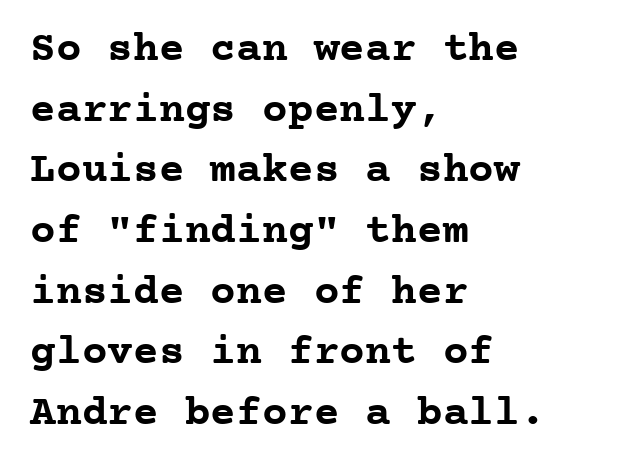
{"serif": "yes", "italic": "no", "bold": "yes", "weight": "semibold", "width": "normal", "stroke_contrast": "low", "x_height": "medium", "monospaced": "yes", "underline": "no", "align": "left", "line_spacing": "normal", "line_spacing_ratio": 1.41, "letter_spacing": "normal", "letter_spacing_em": 0.0, "glyph_px": 43}
